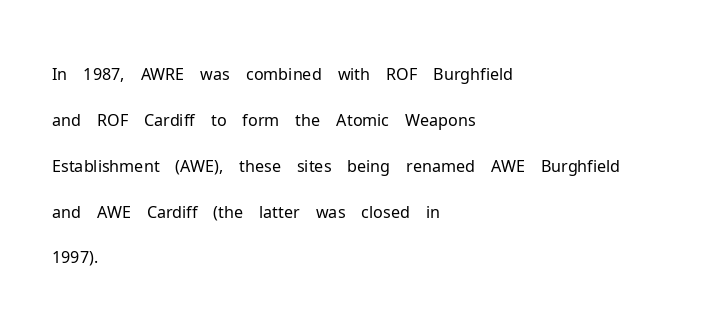
Here the glyphs are tracked normally, forming tight word shapes. The strip under each line holds only bare page. In terms of leading, this rendering sits right in the middle. Bold? No — there's no thickening of the strokes. Caption: multi-line text, flush left, ragged right. In terms of letterform style, serifs are entirely absent.
